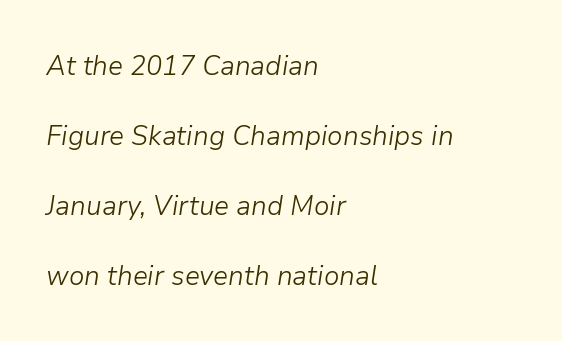
The image shows 28 px light type, italic (leaning right); set left-aligned, loose line spacing (2.5x), normal letter spacing, not underlined; low stroke contrast and a medium x-height.
